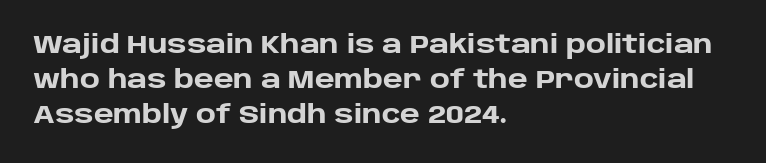
Here the glyphs are tracked normally, forming tight word shapes. Posture: upright roman. Plain, unruled lines of type. Leading matches the norm, producing a regular column.
